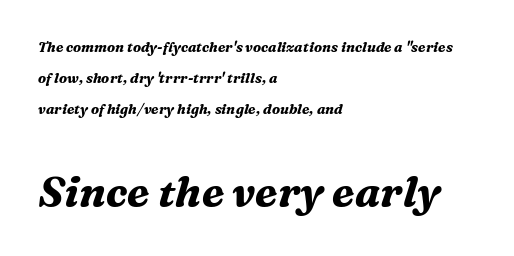
Q: Is the text bold? A: Yes.
Q: Is the text italic (slanted)? A: Yes, it leans right by about 16 degrees.
Q: Is the typeface a serif or a sans-serif typeface? A: Serif.
Q: Is the text underlined? A: No.
Q: How is the paragraph aligned? A: Left-aligned.
Q: Is the spacing between letters normal or unusually wide? A: Normal.
Q: Is the spacing between lines tight, normal or loose? A: Loose.
Q: Which block of text is set in a larger size, the first (top) or the second (bottom)? A: The second (bottom) one.
Q: Width (condensed, normal, or wide)? A: Normal.
Q: Stroke contrast? A: Medium.
Q: x-height? A: Medium.
Q: Monospaced? A: No.
